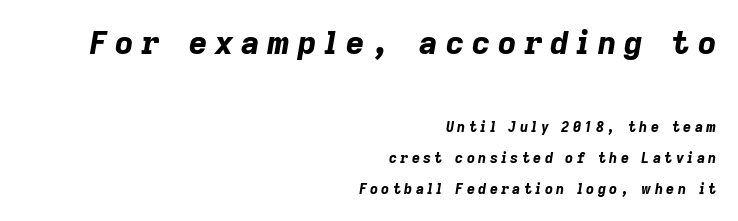
Q: Is the text bold? A: Yes.
Q: Is the text italic (slanted)? A: Yes, it leans right by about 9 degrees.
Q: Is the text underlined? A: No.
Q: How is the paragraph aligned? A: Right-aligned.
Q: Is the spacing between letters normal or unusually wide? A: Unusually wide.
Q: Is the spacing between lines tight, normal or loose? A: Loose.
Q: Which block of text is set in a larger size, the first (top) or the second (bottom)? A: The first (top) one.
Q: Width (condensed, normal, or wide)? A: Normal.
Q: Stroke contrast? A: Low.
Q: x-height? A: Medium.
Q: Monospaced? A: No.
